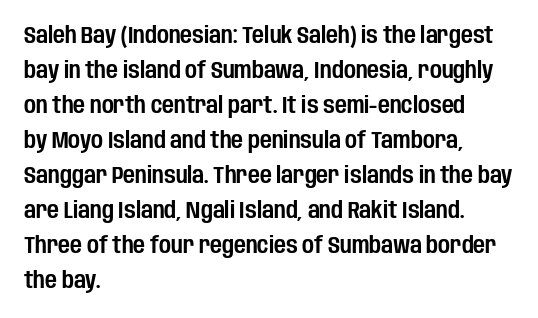
{"italic": "no", "underline": "no", "align": "left", "line_spacing": "normal", "line_spacing_ratio": 1.52, "letter_spacing": "normal", "letter_spacing_em": 0.0, "glyph_px": 23}
